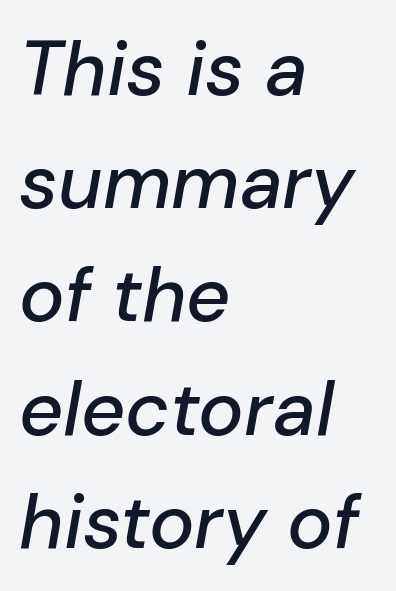
{"italic": "yes", "lean": "right", "slant_degrees": 10, "width": "normal", "stroke_contrast": "low", "x_height": "medium", "monospaced": "no", "underline": "no", "align": "left", "line_spacing": "normal", "line_spacing_ratio": 1.49, "letter_spacing": "normal", "letter_spacing_em": 0.0, "glyph_px": 76}
